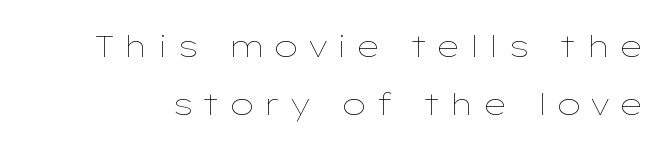
Think of a printed novel: that variable character pitch is what you see here. Compared with a typical body face, this is equally light or lighter still. It's the straight-up-and-down kind of type. Line spacing here is loose. Glyph-to-glyph distance is far greater than everyday printed text.
